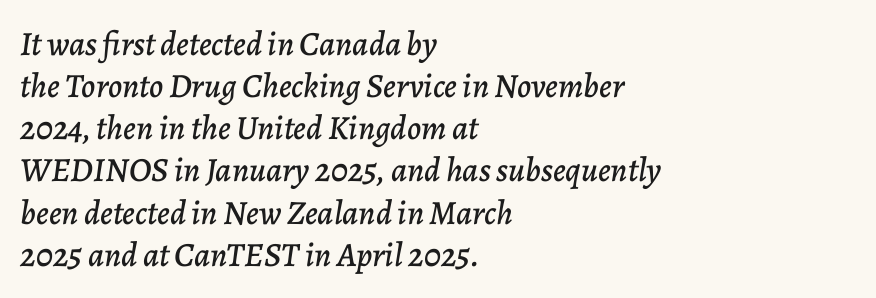
{"italic": "yes", "lean": "right", "slant_degrees": 7, "width": "normal", "stroke_contrast": "low", "x_height": "medium", "monospaced": "no", "underline": "no", "align": "left", "line_spacing_ratio": 1.24, "letter_spacing": "normal", "letter_spacing_em": 0.0, "glyph_px": 34}
